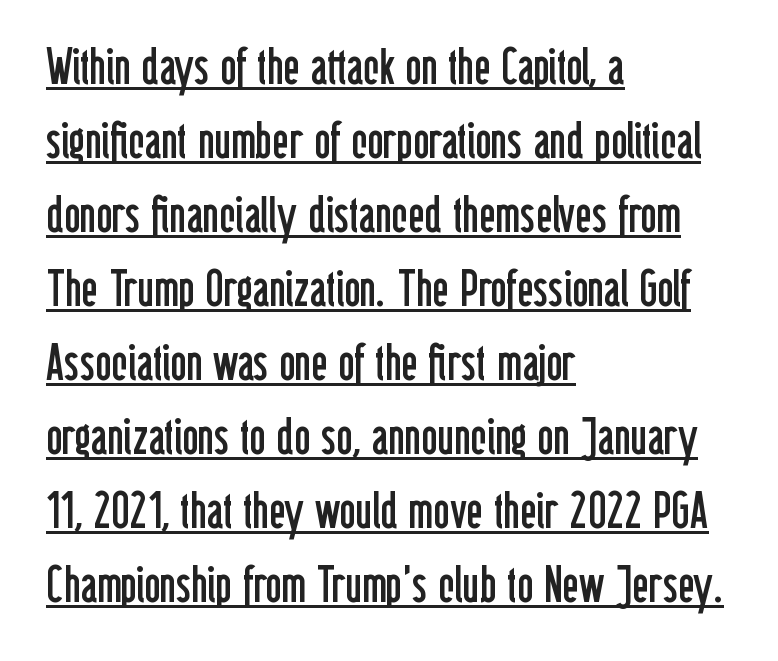
Q: Is the text bold? A: No.
Q: Is the text italic (slanted)? A: No, it is upright.
Q: Is the typeface a serif or a sans-serif typeface? A: Sans-serif.
Q: Is the text underlined? A: Yes.
Q: How is the paragraph aligned? A: Left-aligned.
Q: Is the spacing between letters normal or unusually wide? A: Normal.
Q: Is the spacing between lines tight, normal or loose? A: Normal.
Q: Width (condensed, normal, or wide)? A: Condensed.
Q: Stroke contrast? A: Low.
Q: x-height? A: Medium.
Q: Monospaced? A: No.
